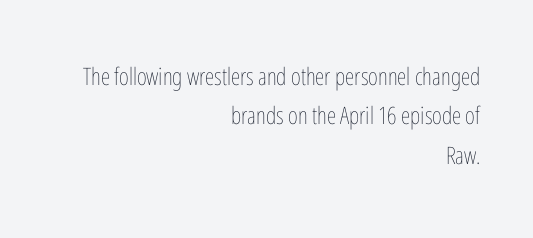
{"italic": "no", "bold": "no", "underline": "no", "align": "right", "line_spacing": "normal", "line_spacing_ratio": 1.64, "letter_spacing": "normal", "letter_spacing_em": 0.0, "glyph_px": 24}
